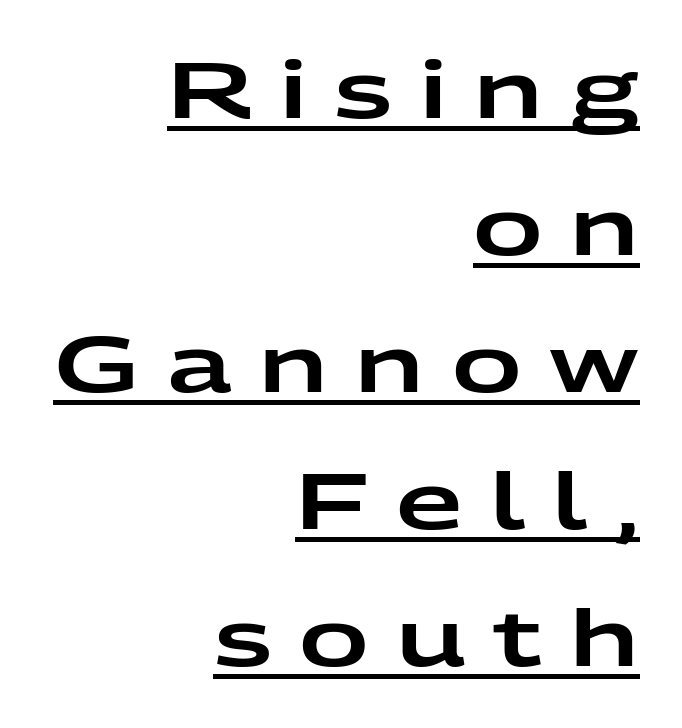
Do the characters align in a grid? No, the font is proportional. A typesetter would mark this as roman, not italic. Does the copy run flush right? Yes — the right margin is perfectly even. The lettering is marked with a stroke running underneath it.
